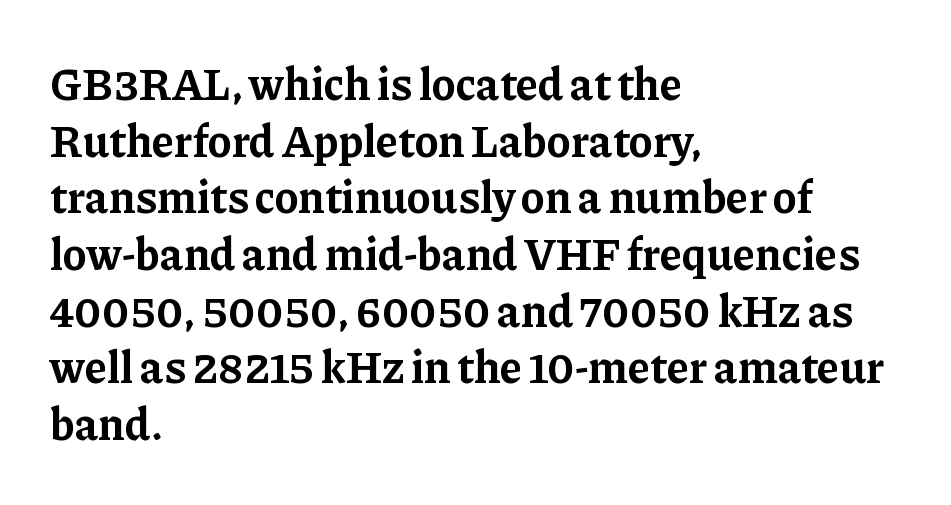
{"serif": "yes", "italic": "no", "bold": "yes", "weight": "bold", "width": "normal", "stroke_contrast": "low", "x_height": "medium", "monospaced": "no", "underline": "no", "align": "left", "line_spacing": "normal", "line_spacing_ratio": 1.26, "letter_spacing": "normal", "letter_spacing_em": 0.0, "glyph_px": 45}
